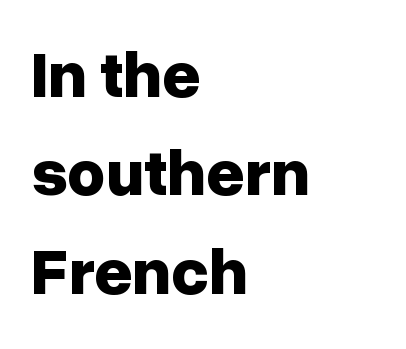
Students, observe: this is what conventionally led text looks like. Between one letter and the next there's only the usual sliver of space. This is the regular roman posture of the typeface. Bold? Absolutely — the strokes are thick and heavy. Short and long lines alike share a common starting point at left.
